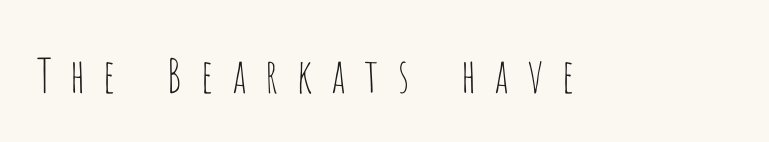
{"serif": "no", "italic": "no", "bold": "no", "weight": "thin", "width": "condensed", "stroke_contrast": "low", "x_height": "large", "monospaced": "no", "underline": "no", "letter_spacing": "wide", "letter_spacing_em": 0.35, "glyph_px": 47}
